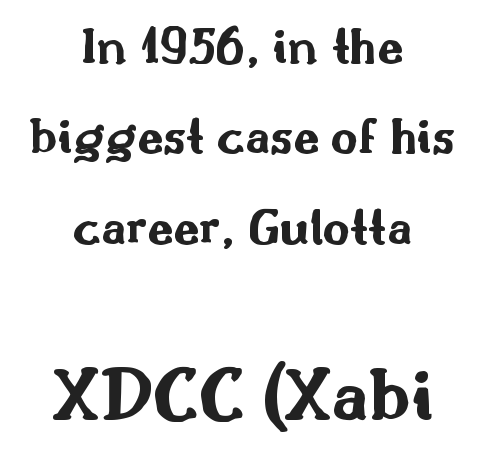
Q: Is the text bold? A: Yes.
Q: Is the text italic (slanted)? A: No, it is upright.
Q: Is the typeface a serif or a sans-serif typeface? A: Sans-serif.
Q: Is the text underlined? A: No.
Q: How is the paragraph aligned? A: Centered.
Q: Is the spacing between letters normal or unusually wide? A: Normal.
Q: Which block of text is set in a larger size, the first (top) or the second (bottom)? A: The second (bottom) one.
Q: Width (condensed, normal, or wide)? A: Wide.
Q: Stroke contrast? A: Medium.
Q: x-height? A: Small.
Q: Monospaced? A: No.
